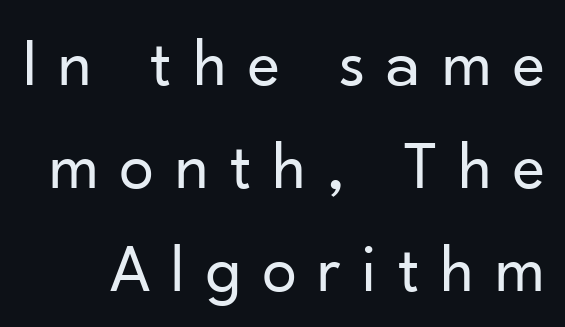
Q: Is the text bold? A: No.
Q: Is the text italic (slanted)? A: No, it is upright.
Q: Is the typeface a serif or a sans-serif typeface? A: Sans-serif.
Q: Is the text underlined? A: No.
Q: Is the spacing between letters normal or unusually wide? A: Unusually wide.
Q: Is the spacing between lines tight, normal or loose? A: Normal.
Q: Width (condensed, normal, or wide)? A: Normal.
Q: Stroke contrast? A: Low.
Q: x-height? A: Small.
Q: Monospaced? A: No.
